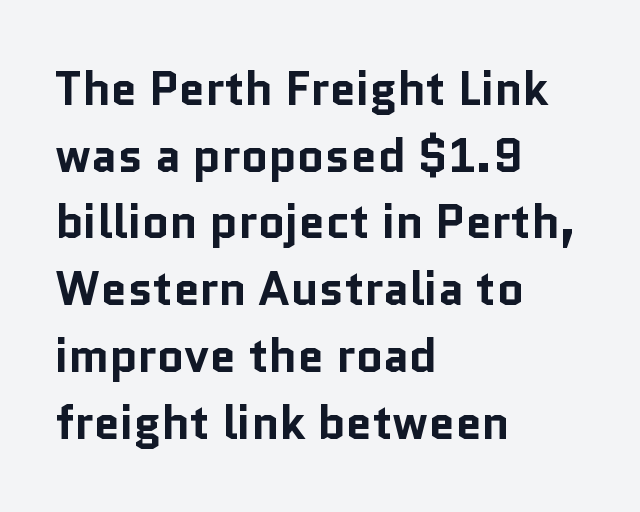
The image shows 47 px bold sans-serif type, upright; set left-aligned, normal line spacing (1.42x), normal letter spacing, not underlined; low stroke contrast and a medium x-height.
